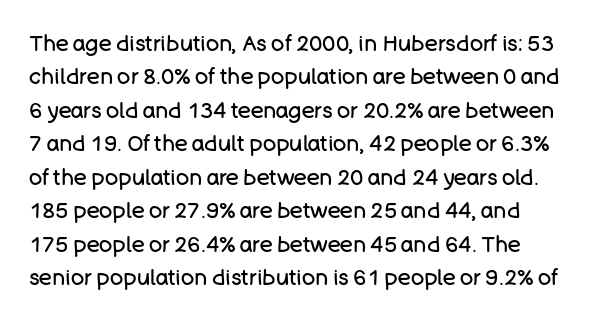
The image shows 22 px text type, upright; set normal line spacing (1.52x), normal letter spacing, not underlined.
